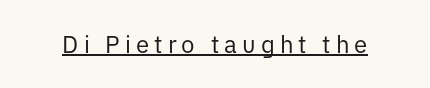
{"italic": "no", "bold": "no", "underline": "yes", "letter_spacing": "wide", "letter_spacing_em": 0.21, "glyph_px": 24}
